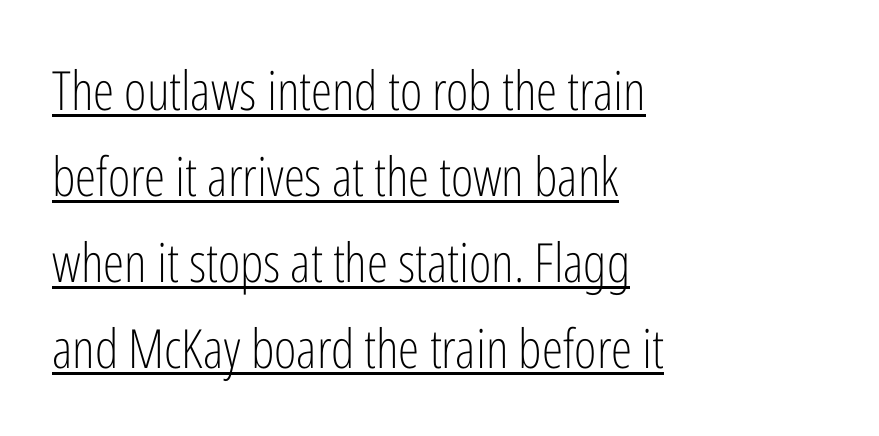
{"serif": "no", "italic": "no", "bold": "no", "weight": "light", "width": "condensed", "stroke_contrast": "low", "x_height": "medium", "monospaced": "no", "underline": "yes", "align": "left", "line_spacing": "normal", "line_spacing_ratio": 1.59, "letter_spacing": "normal", "letter_spacing_em": 0.0, "glyph_px": 54}
